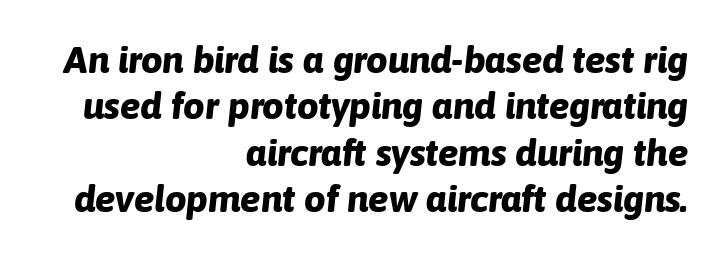
Weight check: bold — yes, fully. Caption: multi-line text, flush right, ragged left. Clear beneath every line of the passage. Honestly, the letter spacing is just normal — you wouldn't notice it. The passage shown is typed in a proportional face where columns would drift. Notice how the stems are inclined rather than vertical — that's the hallmark of italics.
